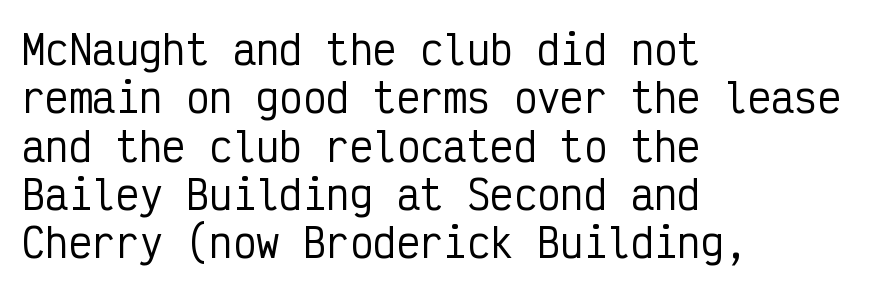
{"serif": "no", "italic": "no", "width": "condensed", "stroke_contrast": "low", "x_height": "medium", "monospaced": "yes", "underline": "no", "align": "left", "line_spacing_ratio": 1.24, "letter_spacing": "normal", "letter_spacing_em": 0.0, "glyph_px": 39}
